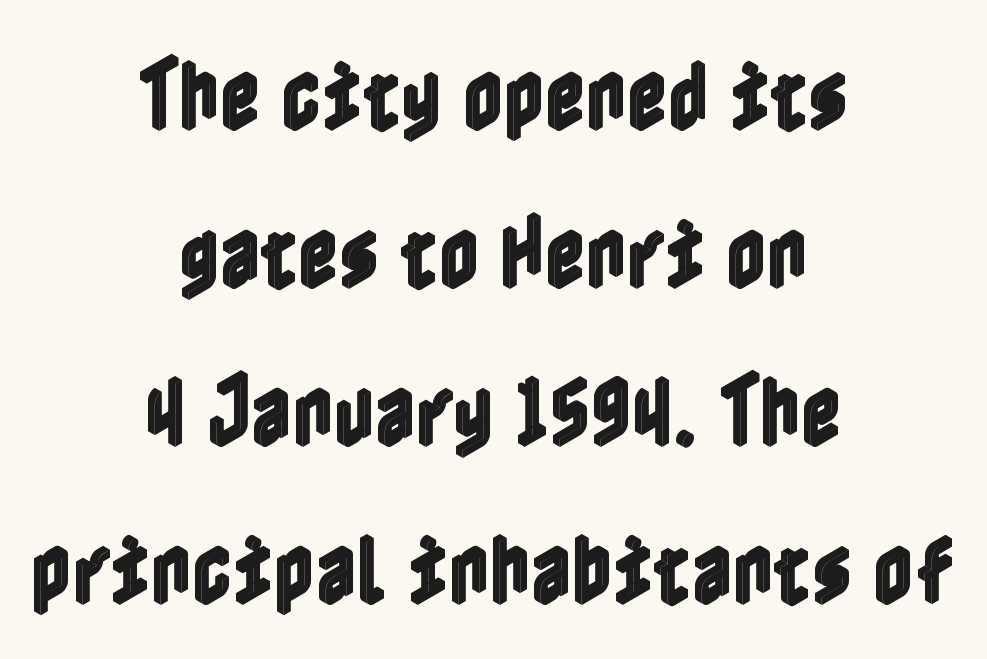
Quick note: underline off. Short note: letters normally spaced. Italic: no, the glyphs are upright roman. Quick note: interline space is abundant. Notice how the passage keeps no hard edge, just a central spine.
